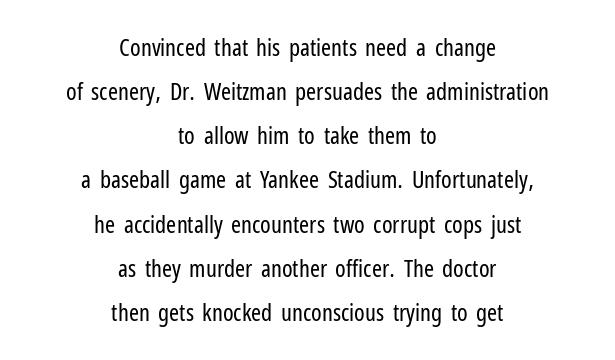
Q: Is the text bold? A: No.
Q: Is the text italic (slanted)? A: No, it is upright.
Q: Is the text underlined? A: No.
Q: How is the paragraph aligned? A: Centered.
Q: Is the spacing between letters normal or unusually wide? A: Normal.
